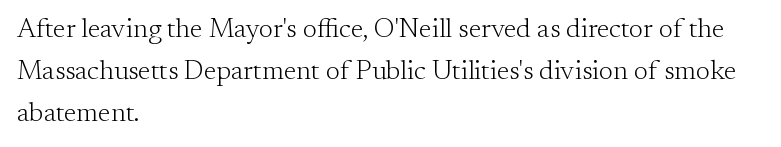
{"italic": "no", "bold": "no", "underline": "no", "align": "left", "line_spacing": "normal", "line_spacing_ratio": 1.56, "letter_spacing": "normal", "letter_spacing_em": 0.0, "glyph_px": 27}
